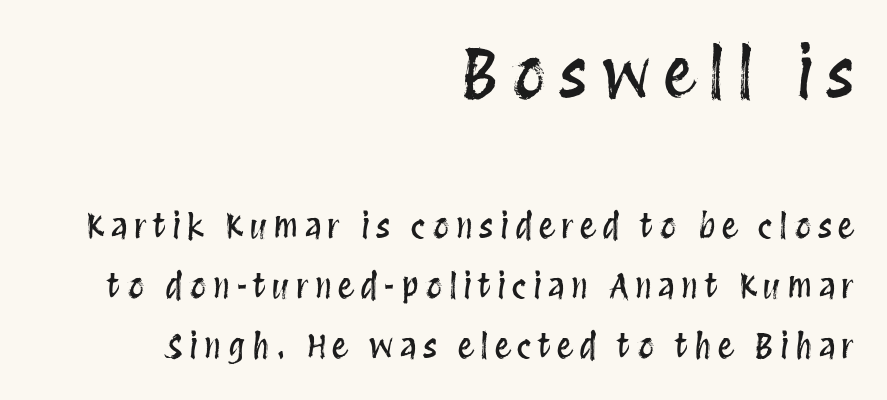
{"italic": "no", "width": "condensed", "stroke_contrast": "medium", "x_height": "large", "monospaced": "no", "underline": "no", "align": "right", "line_spacing_ratio": 1.82, "larger_block": "first", "size_ratio": 2.0, "glyph_px": 66}
